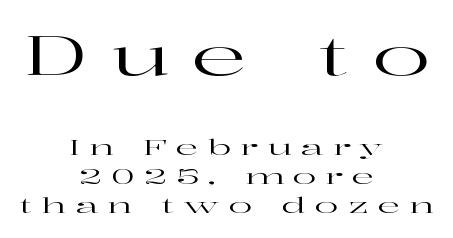
Q: Is the text italic (slanted)? A: No, it is upright.
Q: Is the typeface a serif or a sans-serif typeface? A: Serif.
Q: Is the text underlined? A: No.
Q: How is the paragraph aligned? A: Centered.
Q: Is the spacing between letters normal or unusually wide? A: Unusually wide.
Q: Is the spacing between lines tight, normal or loose? A: Normal.
Q: Which block of text is set in a larger size, the first (top) or the second (bottom)? A: The first (top) one.
Q: Width (condensed, normal, or wide)? A: Wide.
Q: Stroke contrast? A: High.
Q: x-height? A: Medium.
Q: Monospaced? A: No.
